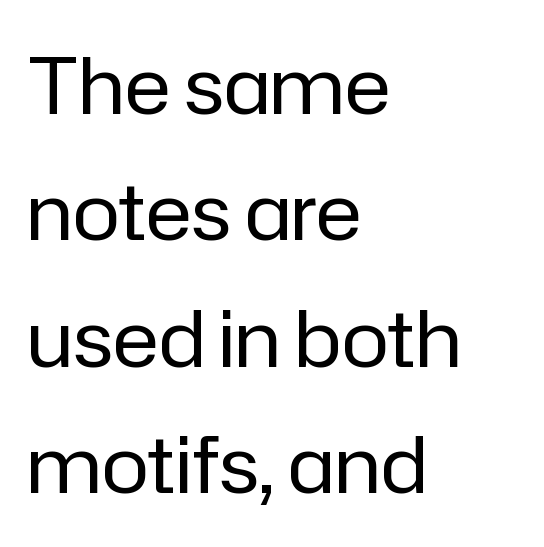
Q: Is the text bold? A: No.
Q: Is the text italic (slanted)? A: No, it is upright.
Q: Is the typeface a serif or a sans-serif typeface? A: Sans-serif.
Q: Is the text underlined? A: No.
Q: How is the paragraph aligned? A: Left-aligned.
Q: Is the spacing between letters normal or unusually wide? A: Normal.
Q: Is the spacing between lines tight, normal or loose? A: Normal.
Q: Width (condensed, normal, or wide)? A: Normal.
Q: Stroke contrast? A: Low.
Q: x-height? A: Medium.
Q: Monospaced? A: No.
